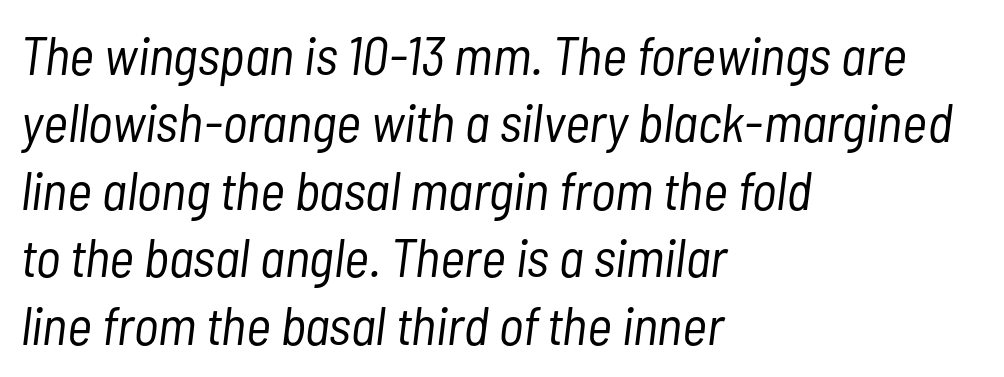
Q: Is the text bold? A: No.
Q: Is the text italic (slanted)? A: Yes, it leans right by about 7 degrees.
Q: Is the text underlined? A: No.
Q: How is the paragraph aligned? A: Left-aligned.
Q: Is the spacing between letters normal or unusually wide? A: Normal.
Q: Is the spacing between lines tight, normal or loose? A: Normal.
Q: Width (condensed, normal, or wide)? A: Condensed.
Q: Stroke contrast? A: Low.
Q: x-height? A: Medium.
Q: Monospaced? A: No.
